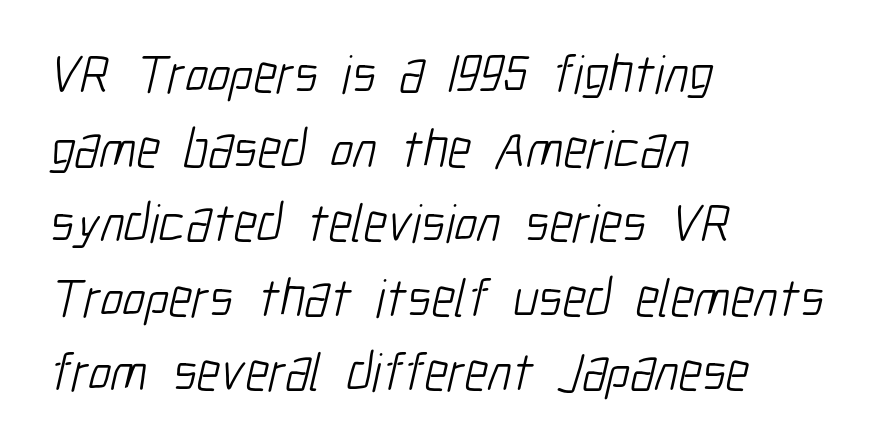
Q: Is the text bold? A: No.
Q: Is the typeface a serif or a sans-serif typeface? A: Sans-serif.
Q: Is the text underlined? A: No.
Q: How is the paragraph aligned? A: Left-aligned.
Q: Is the spacing between letters normal or unusually wide? A: Normal.
Q: Is the spacing between lines tight, normal or loose? A: Normal.
Q: Width (condensed, normal, or wide)? A: Condensed.
Q: Stroke contrast? A: Low.
Q: x-height? A: Medium.
Q: Monospaced? A: No.
